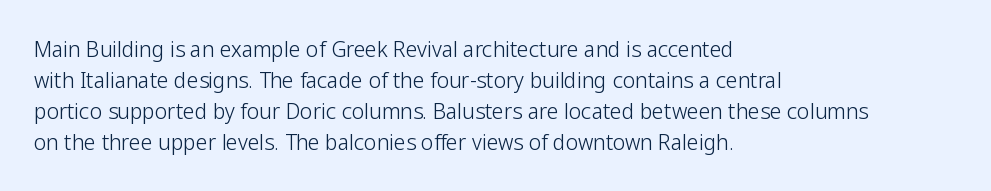
If you drew a line through each stem, it would be perfectly vertical. Leftover space on each line is placed entirely after the last word. The vertical gap from one line to the next is medium. The specimen omits any rule beneath the text block's lines.
